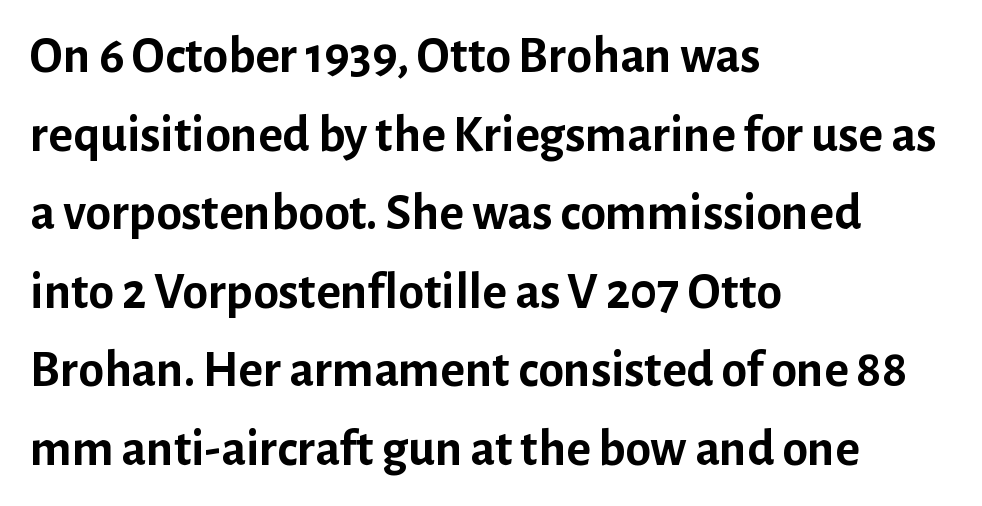
Italic? Not at all — the glyphs are vertical. Students, observe: this is what conventionally led text looks like. Do the characters align in a grid? No, the font is proportional. The setting favours the left margin, as ordinary paragraphs usually do. This sample uses plain, unmodified letter spacing.
